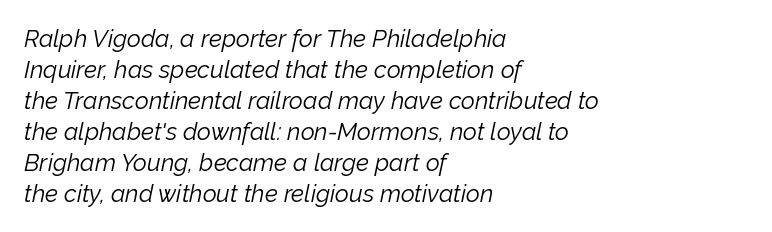
Q: Is the text bold? A: No.
Q: Is the text italic (slanted)? A: Yes, it leans right by about 12 degrees.
Q: Is the text underlined? A: No.
Q: How is the paragraph aligned? A: Left-aligned.
Q: Is the spacing between letters normal or unusually wide? A: Normal.
Q: Is the spacing between lines tight, normal or loose? A: Normal.
